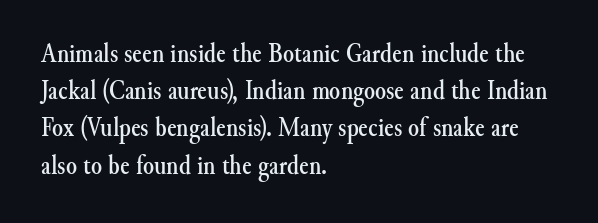
Q: Is the text italic (slanted)? A: No, it is upright.
Q: Is the typeface a serif or a sans-serif typeface? A: Serif.
Q: Is the text underlined? A: No.
Q: How is the paragraph aligned? A: Left-aligned.
Q: Is the spacing between letters normal or unusually wide? A: Normal.
Q: Is the spacing between lines tight, normal or loose? A: Normal.
Q: Width (condensed, normal, or wide)? A: Normal.
Q: Stroke contrast? A: Medium.
Q: x-height? A: Small.
Q: Monospaced? A: No.
